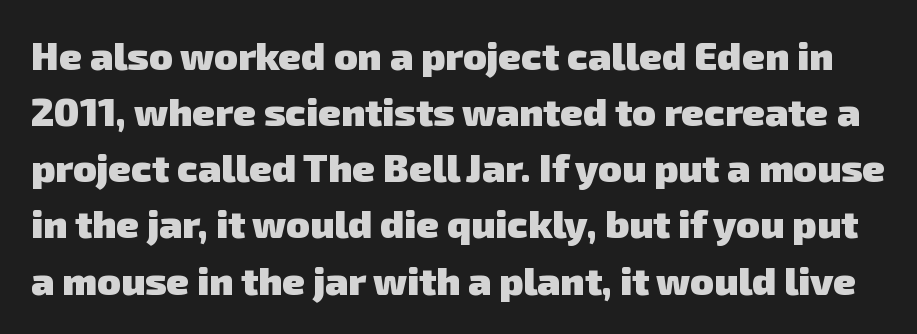
{"serif": "no", "bold": "yes", "weight": "heavy", "width": "normal", "stroke_contrast": "low", "x_height": "medium", "monospaced": "no", "underline": "no", "line_spacing": "normal", "line_spacing_ratio": 1.44, "letter_spacing": "normal", "letter_spacing_em": 0.0, "glyph_px": 39}
